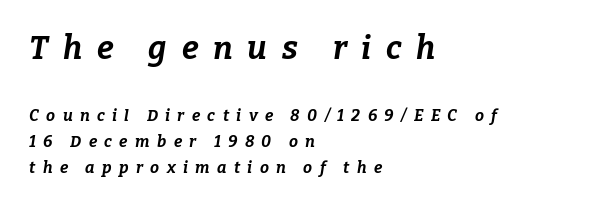
The image shows 32 px bold type, italic (leaning right); set left-aligned, normal line spacing (1.61x), unusually wide letter spacing (+0.46 em), not underlined; the first (top) block is 2.0x larger; low stroke contrast and a medium x-height.
